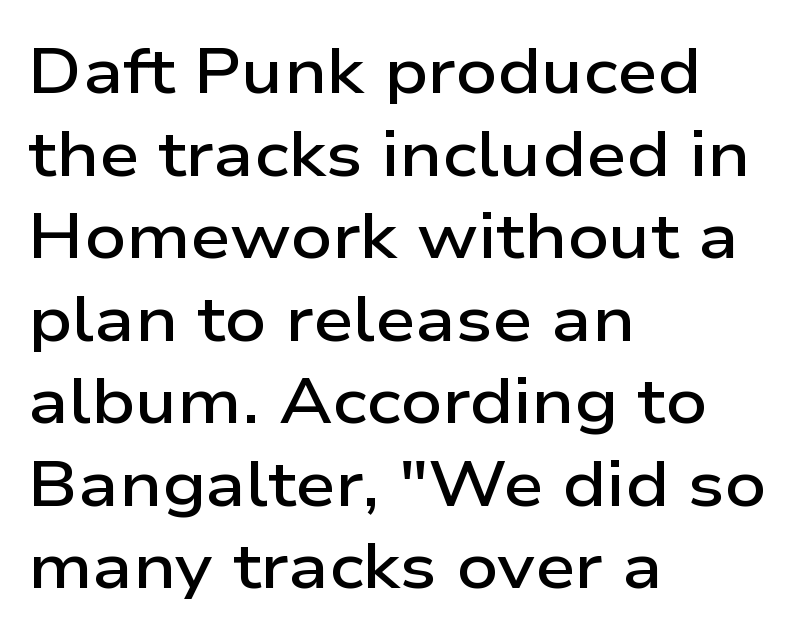
Q: Is the text bold? A: Semi-bold.
Q: Is the text italic (slanted)? A: No, it is upright.
Q: Is the typeface a serif or a sans-serif typeface? A: Sans-serif.
Q: Is the text underlined? A: No.
Q: How is the paragraph aligned? A: Left-aligned.
Q: Is the spacing between letters normal or unusually wide? A: Normal.
Q: Is the spacing between lines tight, normal or loose? A: Normal.
Q: Width (condensed, normal, or wide)? A: Wide.
Q: Stroke contrast? A: Low.
Q: x-height? A: Medium.
Q: Monospaced? A: No.
